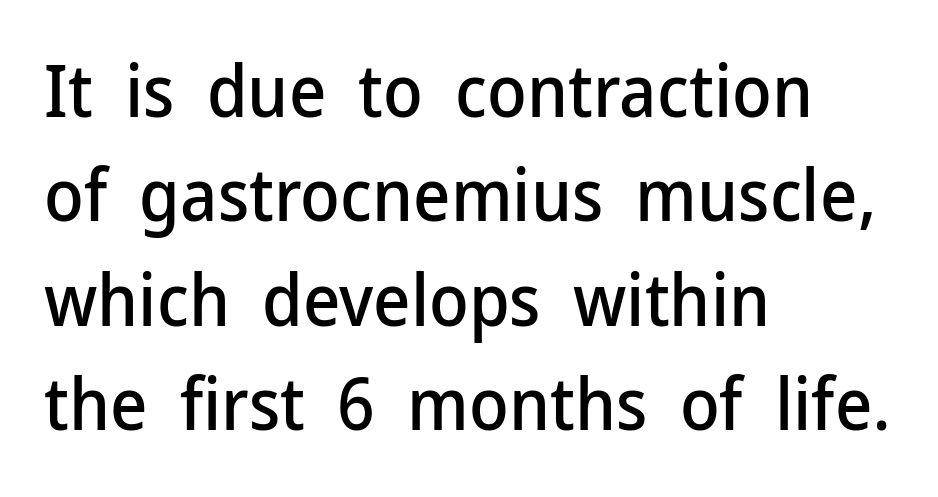
{"serif": "no", "italic": "no", "width": "normal", "stroke_contrast": "low", "x_height": "medium", "monospaced": "no", "underline": "no", "align": "left", "line_spacing": "normal", "line_spacing_ratio": 1.45, "letter_spacing": "normal", "letter_spacing_em": 0.0, "glyph_px": 72}
